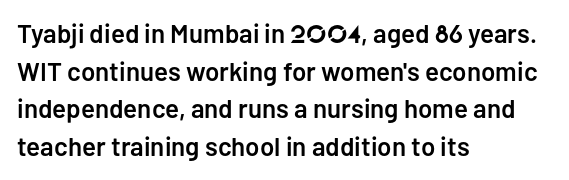
{"italic": "no", "bold": "semi", "underline": "no", "align": "left", "line_spacing": "normal", "line_spacing_ratio": 1.45, "letter_spacing": "normal", "letter_spacing_em": 0.0, "glyph_px": 26}
